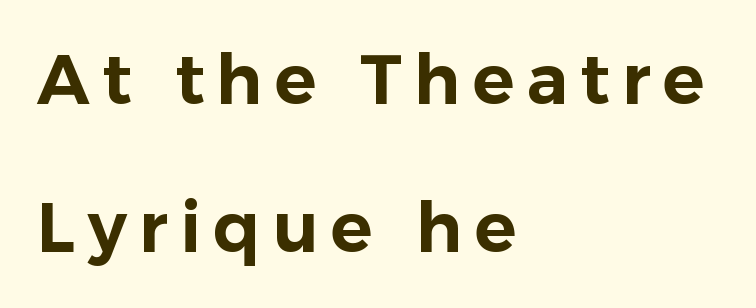
Q: Is the text italic (slanted)? A: No, it is upright.
Q: Is the typeface a serif or a sans-serif typeface? A: Sans-serif.
Q: Is the text underlined? A: No.
Q: How is the paragraph aligned? A: Left-aligned.
Q: Is the spacing between lines tight, normal or loose? A: Loose.
Q: Width (condensed, normal, or wide)? A: Normal.
Q: Stroke contrast? A: Low.
Q: x-height? A: Medium.
Q: Monospaced? A: No.
